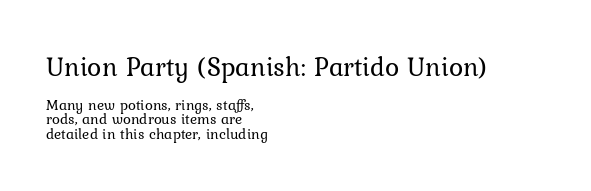
The baseline area is clear. These lines huddle together more closely than default settings would place them. When letters stand straight like this, we call the style roman or upright. Leftover space on each line is placed entirely after the last word. Does the bottom block carry the larger type? No, the top block does. This sample uses plain, unmodified letter spacing.
